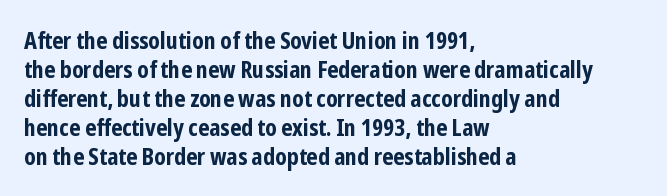
The image shows 23 px bold type, upright; set left-aligned, normal line spacing (1.26x), normal letter spacing, not underlined.
